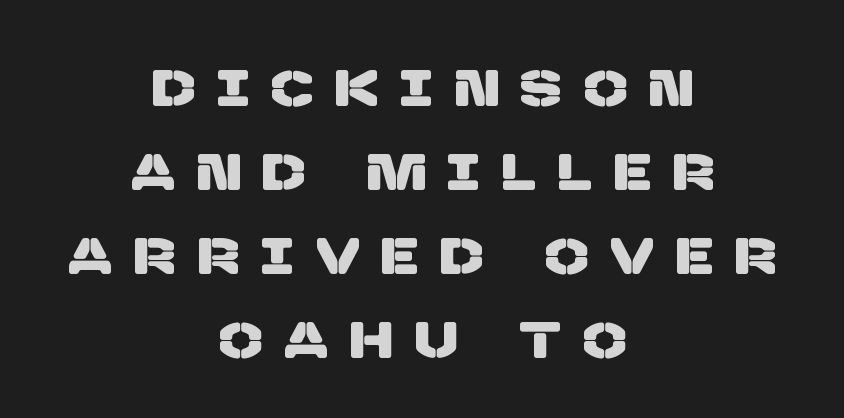
Q: Is the typeface a serif or a sans-serif typeface? A: Sans-serif.
Q: Is the text underlined? A: No.
Q: How is the paragraph aligned? A: Centered.
Q: Is the spacing between letters normal or unusually wide? A: Unusually wide.
Q: Is the spacing between lines tight, normal or loose? A: Normal.
Q: Width (condensed, normal, or wide)? A: Normal.
Q: Stroke contrast? A: Low.
Q: x-height? A: Large.
Q: Monospaced? A: No.
